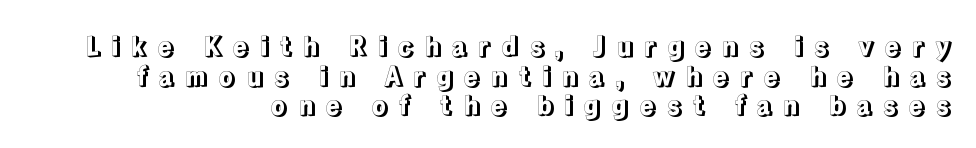
The image shows 27 px text type, upright; set right-aligned, tight line spacing (1.1x), unusually wide letter spacing (+0.38 em), not underlined.
